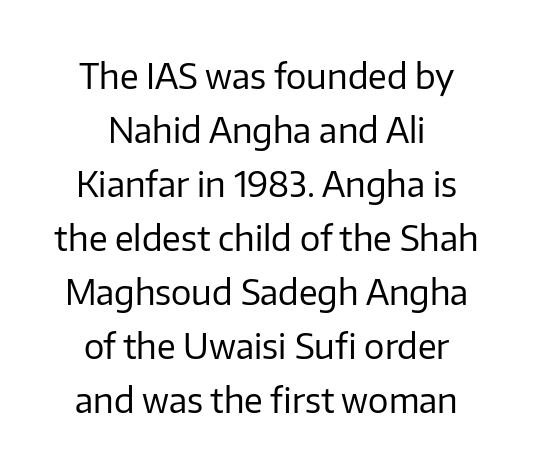
Unbolded letterforms with no extra heft. The strip under each line holds only bare page. The rendering shows plain stroke endings on the letterforms — a sans-serif design. The passage shown stacks its lines at a standard gap. Do the characters align in a grid? No, the font is proportional.
